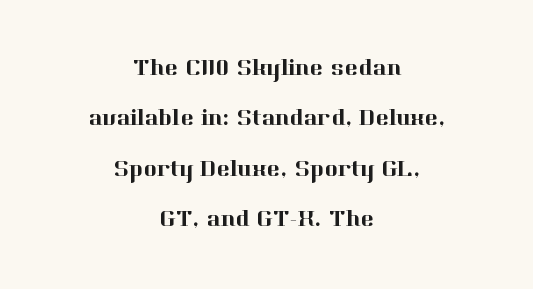
{"italic": "no", "underline": "no", "align": "center", "line_spacing": "loose", "line_spacing_ratio": 2.19, "letter_spacing": "normal", "letter_spacing_em": 0.0, "glyph_px": 23}
